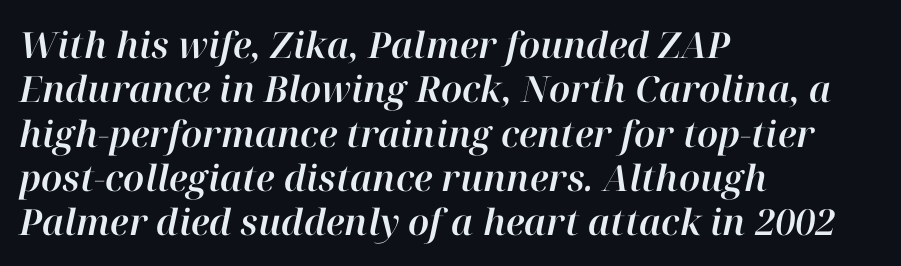
Words appear dense and cohesive because spacing is normal. The paragraph has a hard left edge and a soft right edge. Anything drawn beneath the words? Only blank space. The letters are slanted; this is an italic face.
